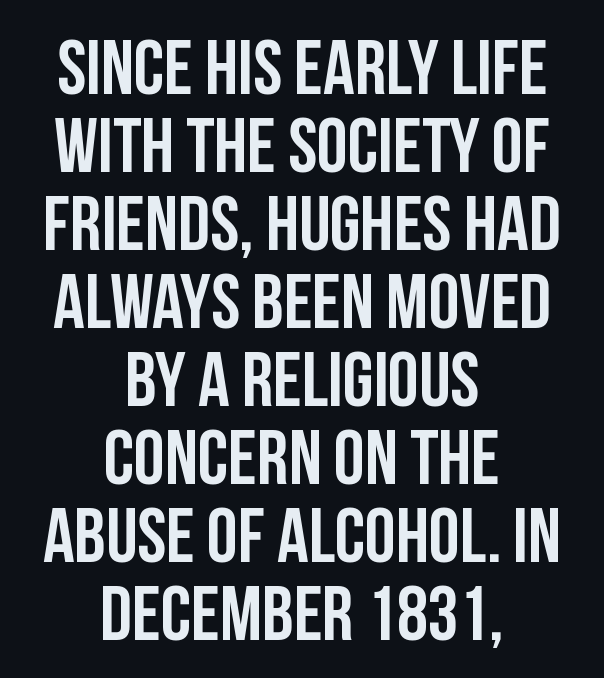
The image shows 78 px condensed sans-serif type, upright; set centered, tight line spacing (1.0x), normal letter spacing, not underlined; low stroke contrast and a large x-height.
